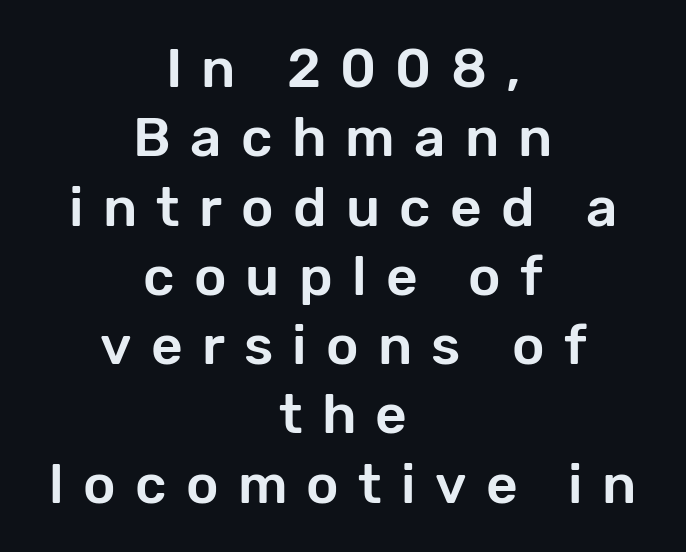
Designer's note — italics off, roman on. These lines are rendered in a variable-pitch font. Vertical spacing — default. The gaps between neighbouring characters are conspicuously large. The rendering shows plain stroke endings on the letterforms — a sans-serif design.
